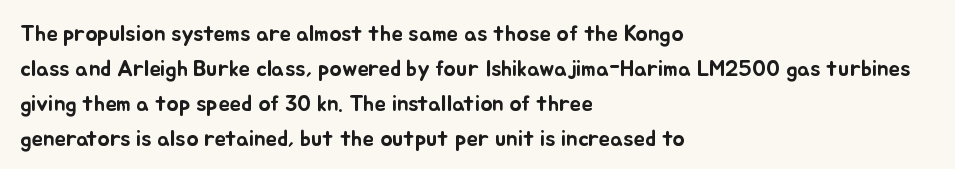
Q: Is the text italic (slanted)? A: No, it is upright.
Q: Is the text underlined? A: No.
Q: How is the paragraph aligned? A: Left-aligned.
Q: Is the spacing between letters normal or unusually wide? A: Normal.
Q: Is the spacing between lines tight, normal or loose? A: Normal.
